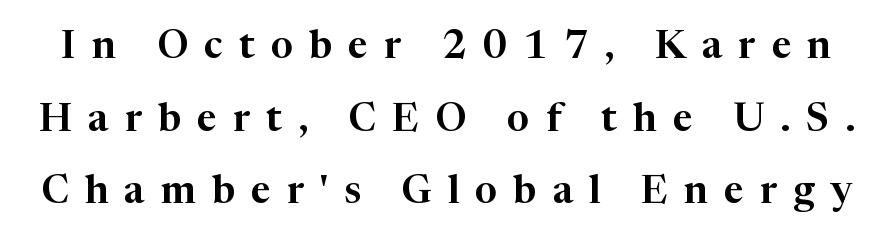
{"serif": "yes", "italic": "no", "width": "normal", "stroke_contrast": "high", "x_height": "medium", "monospaced": "no", "underline": "no", "line_spacing_ratio": 1.86, "letter_spacing": "wide", "letter_spacing_em": 0.41, "glyph_px": 39}
